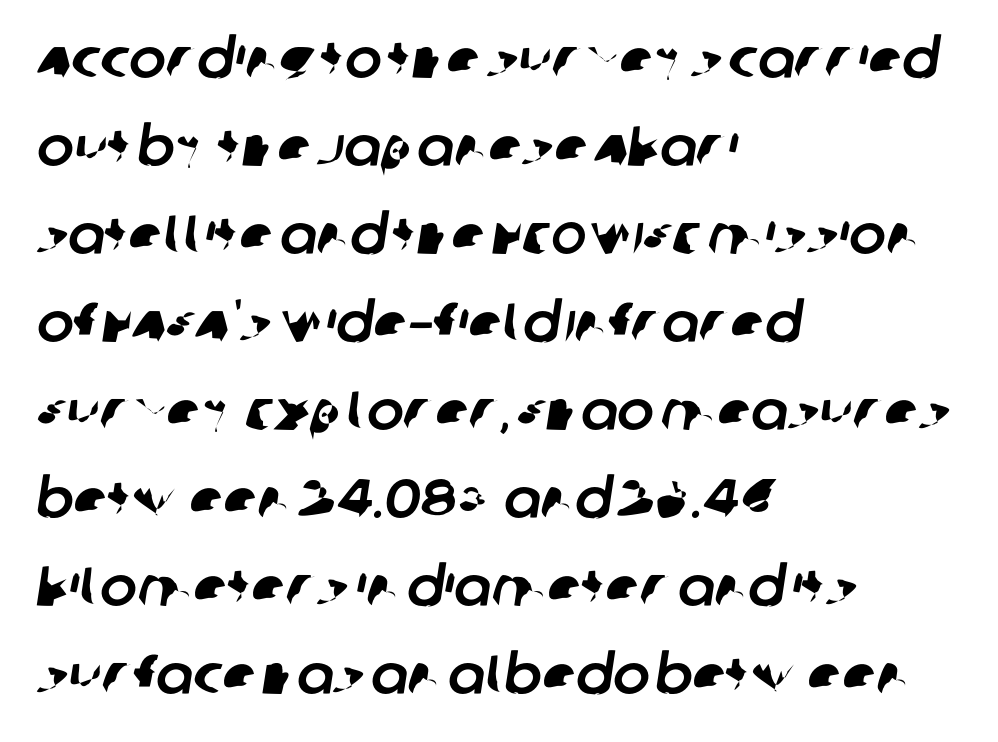
Q: Is the typeface a serif or a sans-serif typeface? A: Sans-serif.
Q: Is the text underlined? A: No.
Q: How is the paragraph aligned? A: Left-aligned.
Q: Is the spacing between letters normal or unusually wide? A: Normal.
Q: Is the spacing between lines tight, normal or loose? A: Normal.
Q: Width (condensed, normal, or wide)? A: Normal.
Q: Stroke contrast? A: Low.
Q: x-height? A: Large.
Q: Monospaced? A: No.
